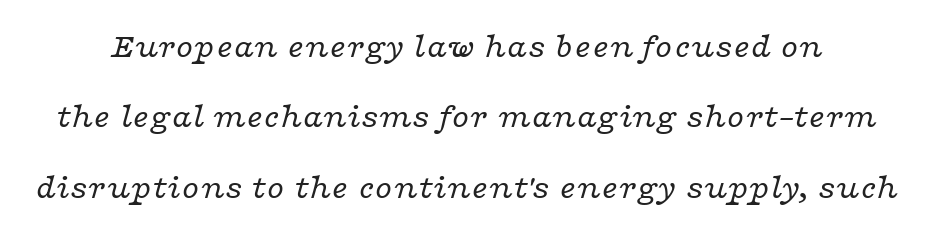
The image shows 35 px regular-weight, wide serif type, italic (leaning right); set loose line spacing (2.01x), normal letter spacing, not underlined; low stroke contrast and a medium x-height.
